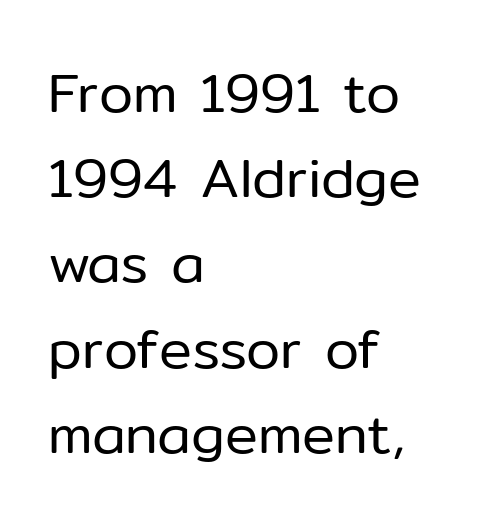
Q: Is the text bold? A: No.
Q: Is the text italic (slanted)? A: No, it is upright.
Q: Is the typeface a serif or a sans-serif typeface? A: Sans-serif.
Q: Is the text underlined? A: No.
Q: How is the paragraph aligned? A: Left-aligned.
Q: Is the spacing between letters normal or unusually wide? A: Normal.
Q: Is the spacing between lines tight, normal or loose? A: Normal.
Q: Width (condensed, normal, or wide)? A: Normal.
Q: Stroke contrast? A: Low.
Q: x-height? A: Medium.
Q: Monospaced? A: No.
